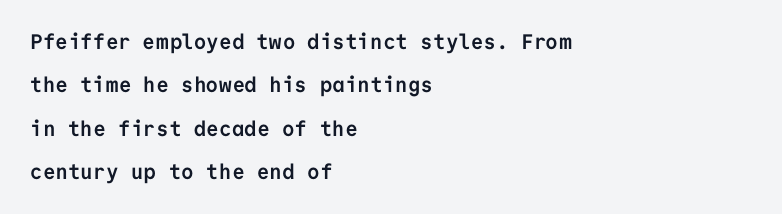
The image shows 21 px bold type, upright; set left-aligned, loose line spacing (2.06x), normal letter spacing, not underlined.
